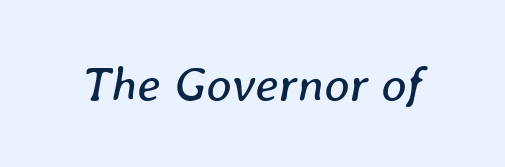
The image shows 49 px regular-weight type, italic (leaning right); set normal letter spacing, not underlined; low stroke contrast and a medium x-height.
